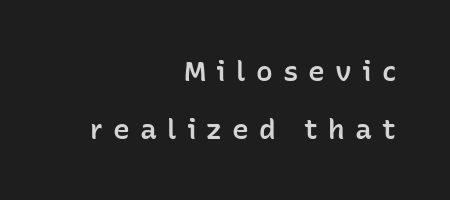
All the whitespace from short lines collects on the left. Nope, no serifs anywhere on these letters. Only glyphs here, with clear space below each row. Here the glyphs are tracked loosely, breaking word shapes into spaced letters. Does the lettering tilt? It doesn't — this is upright. Each new line begins a long way beneath the previous one.
